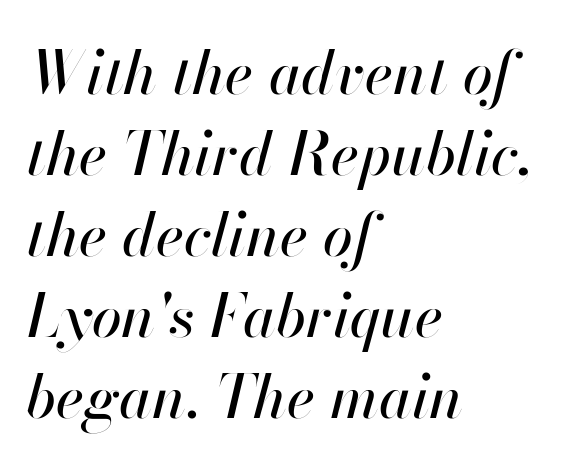
Q: Is the text italic (slanted)? A: Yes, it leans right by about 13 degrees.
Q: Is the text underlined? A: No.
Q: How is the paragraph aligned? A: Left-aligned.
Q: Is the spacing between letters normal or unusually wide? A: Normal.
Q: Is the spacing between lines tight, normal or loose? A: Normal.
Q: Width (condensed, normal, or wide)? A: Normal.
Q: Stroke contrast? A: High.
Q: x-height? A: Small.
Q: Monospaced? A: No.
